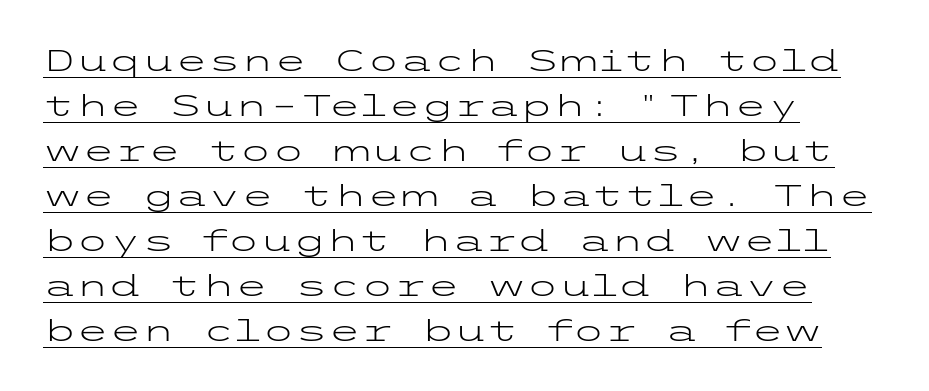
The image shows 30 px light, wide sans-serif type, upright; set left-aligned, normal line spacing (1.5x), normal letter spacing, underlined; low stroke contrast and a medium x-height.
